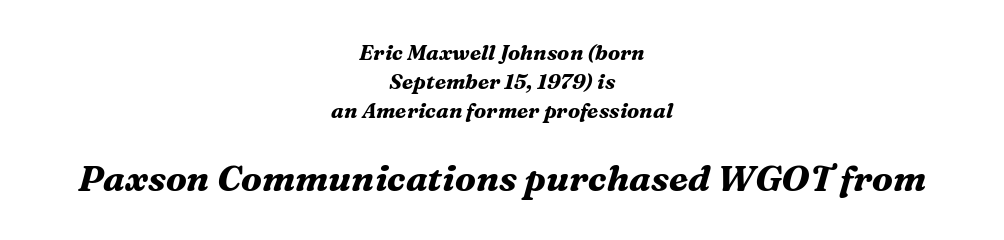
{"serif": "yes", "italic": "yes", "lean": "right", "slant_degrees": 16, "bold": "yes", "weight": "bold", "width": "normal", "stroke_contrast": "medium", "x_height": "medium", "monospaced": "no", "underline": "no", "align": "center", "line_spacing": "normal", "line_spacing_ratio": 1.38, "letter_spacing": "normal", "letter_spacing_em": 0.0, "larger_block": "second", "size_ratio": 1.71, "glyph_px": 36}
